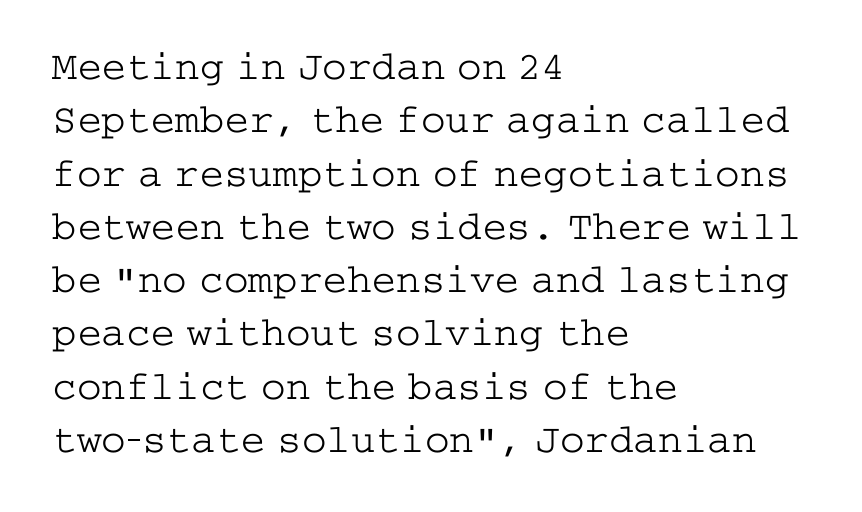
Q: Is the text bold? A: No.
Q: Is the text italic (slanted)? A: No, it is upright.
Q: Is the typeface a serif or a sans-serif typeface? A: Serif.
Q: Is the text underlined? A: No.
Q: How is the paragraph aligned? A: Left-aligned.
Q: Is the spacing between letters normal or unusually wide? A: Normal.
Q: Is the spacing between lines tight, normal or loose? A: Normal.
Q: Width (condensed, normal, or wide)? A: Wide.
Q: Stroke contrast? A: Low.
Q: x-height? A: Medium.
